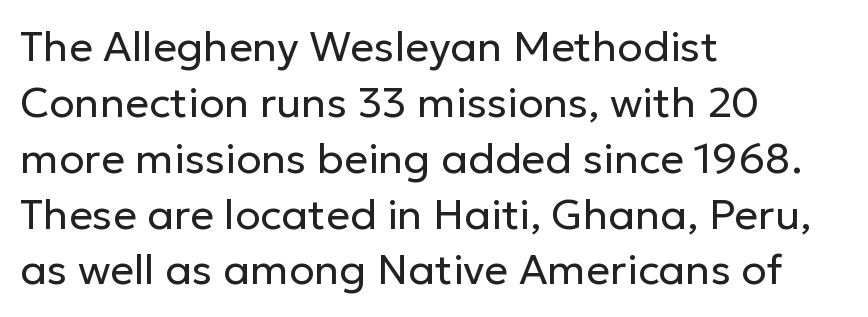
{"serif": "no", "italic": "no", "bold": "no", "weight": "regular", "width": "normal", "stroke_contrast": "low", "x_height": "medium", "monospaced": "no", "underline": "no", "align": "left", "line_spacing": "normal", "line_spacing_ratio": 1.33, "letter_spacing": "normal", "letter_spacing_em": 0.0, "glyph_px": 42}
